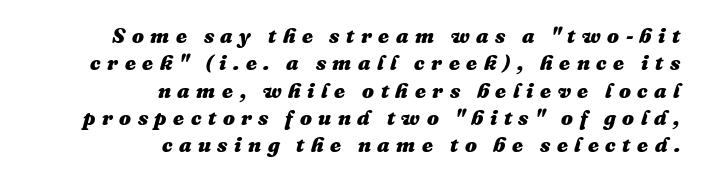
Q: Is the text bold? A: Yes.
Q: Is the text italic (slanted)? A: Yes, it leans right by about 16 degrees.
Q: Is the text underlined? A: No.
Q: How is the paragraph aligned? A: Right-aligned.
Q: Is the spacing between letters normal or unusually wide? A: Unusually wide.
Q: Is the spacing between lines tight, normal or loose? A: Normal.
